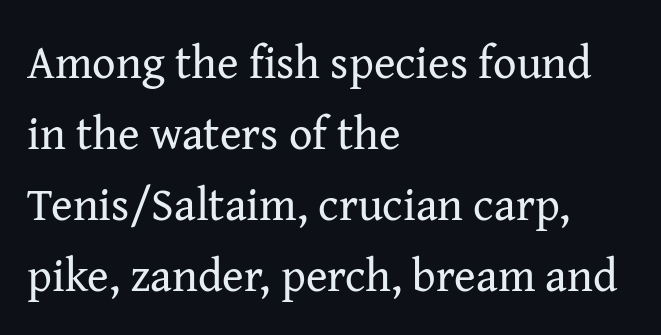
The image shows 46 px regular-weight serif type, upright; set left-aligned, normal line spacing (1.54x), normal letter spacing, not underlined; medium stroke contrast and a medium x-height.
